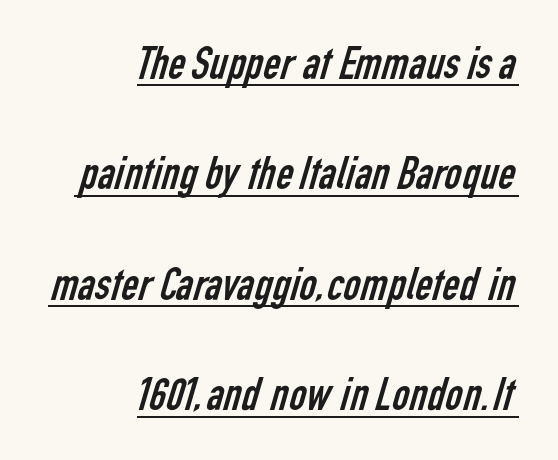
{"serif": "no", "bold": "no", "weight": "regular", "width": "condensed", "stroke_contrast": "low", "x_height": "medium", "monospaced": "no", "underline": "yes", "align": "right", "line_spacing": "loose", "line_spacing_ratio": 2.35, "letter_spacing": "normal", "letter_spacing_em": 0.0, "glyph_px": 47}
